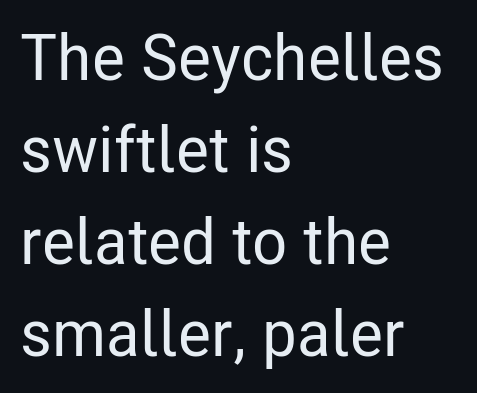
Q: Is the text italic (slanted)? A: No, it is upright.
Q: Is the typeface a serif or a sans-serif typeface? A: Sans-serif.
Q: Is the text underlined? A: No.
Q: How is the paragraph aligned? A: Left-aligned.
Q: Is the spacing between letters normal or unusually wide? A: Normal.
Q: Is the spacing between lines tight, normal or loose? A: Normal.
Q: Width (condensed, normal, or wide)? A: Condensed.
Q: Stroke contrast? A: Low.
Q: x-height? A: Medium.
Q: Monospaced? A: No.
